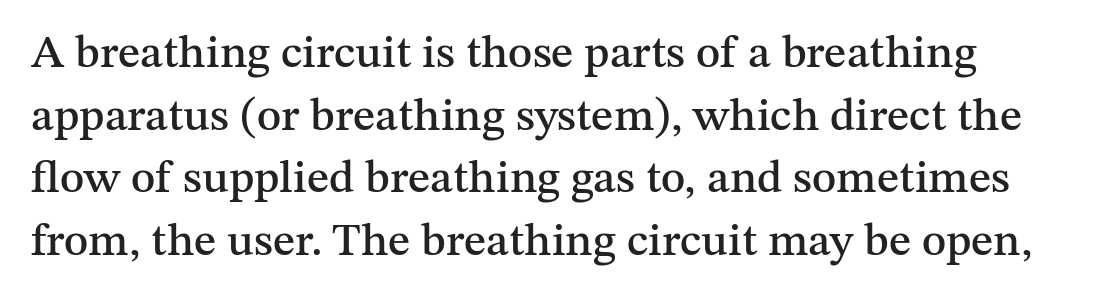
The specimen reads as upright at a glance. Has an underline been added? It has not. This sample uses a serif face. Note the varied advance widths — an 'i' is clearly narrower than an 'm'. Is the letter spacing exaggerated? No — it looks like the ordinary default. The designer left line spacing at the default.
